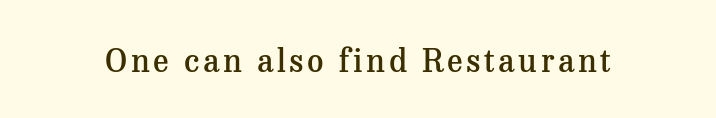
The image shows 32 px semibold serif type, upright; set not underlined; medium stroke contrast and a medium x-height.
